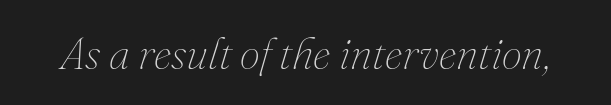
Q: Is the text bold? A: No.
Q: Is the text italic (slanted)? A: Yes, it leans right by about 16 degrees.
Q: Is the text underlined? A: No.
Q: Is the spacing between letters normal or unusually wide? A: Normal.
Q: Width (condensed, normal, or wide)? A: Normal.
Q: Stroke contrast? A: Medium.
Q: x-height? A: Small.
Q: Monospaced? A: No.
